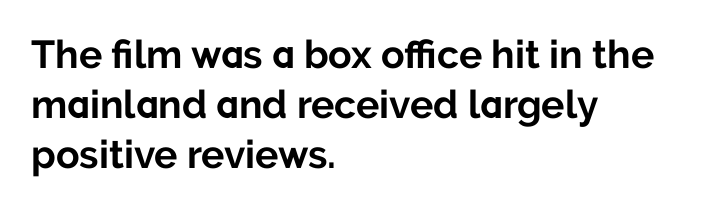
{"serif": "no", "italic": "no", "bold": "yes", "weight": "bold", "width": "normal", "stroke_contrast": "low", "x_height": "medium", "monospaced": "no", "underline": "no", "align": "left", "line_spacing": "normal", "line_spacing_ratio": 1.28, "letter_spacing": "normal", "letter_spacing_em": 0.0, "glyph_px": 39}
